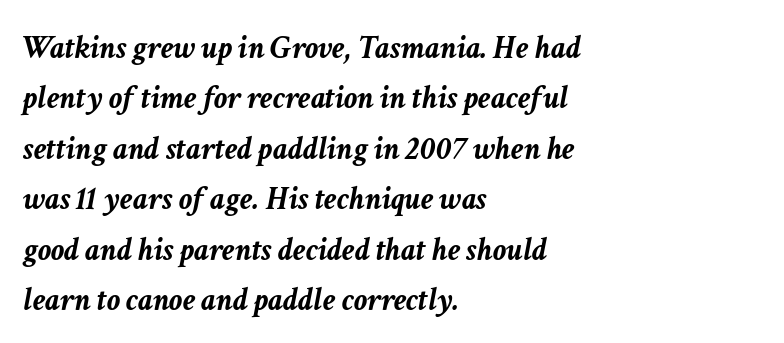
The image shows 33 px semibold type, italic (leaning right); set left-aligned, normal line spacing (1.53x), normal letter spacing, not underlined; low stroke contrast and a medium x-height.
